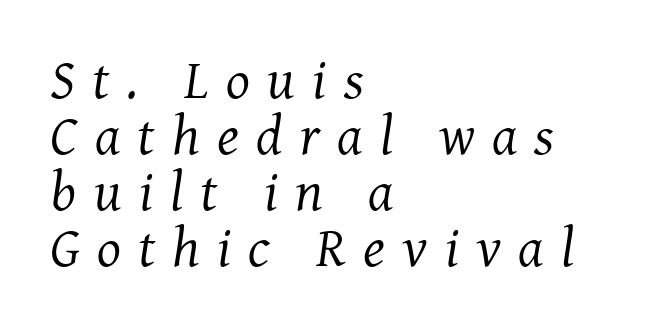
{"serif": "yes", "italic": "yes", "lean": "right", "slant_degrees": 7, "bold": "no", "weight": "regular", "width": "normal", "stroke_contrast": "medium", "x_height": "medium", "monospaced": "no", "underline": "no", "align": "left", "line_spacing": "tight", "line_spacing_ratio": 1.0, "letter_spacing": "wide", "letter_spacing_em": 0.31, "glyph_px": 56}
